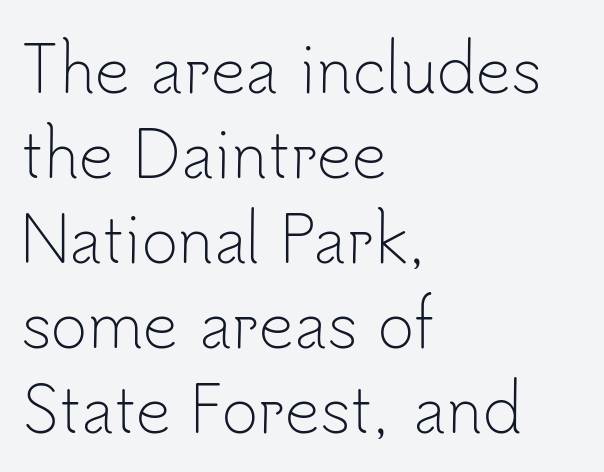
Quick note: interline space is typical. This is the regular roman posture of the typeface. The glyphs are unaccompanied by any horizontal stroke below them. These lines keep a tight, regular rhythm from letter to letter.
